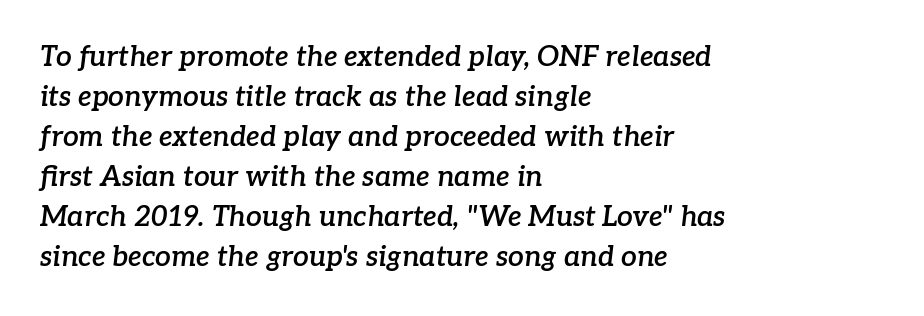
{"serif": "yes", "italic": "yes", "lean": "right", "slant_degrees": 7, "bold": "semi", "weight": "semibold", "width": "normal", "stroke_contrast": "low", "x_height": "medium", "monospaced": "no", "underline": "no", "align": "left", "line_spacing": "normal", "line_spacing_ratio": 1.43, "letter_spacing": "normal", "letter_spacing_em": 0.0, "glyph_px": 28}
